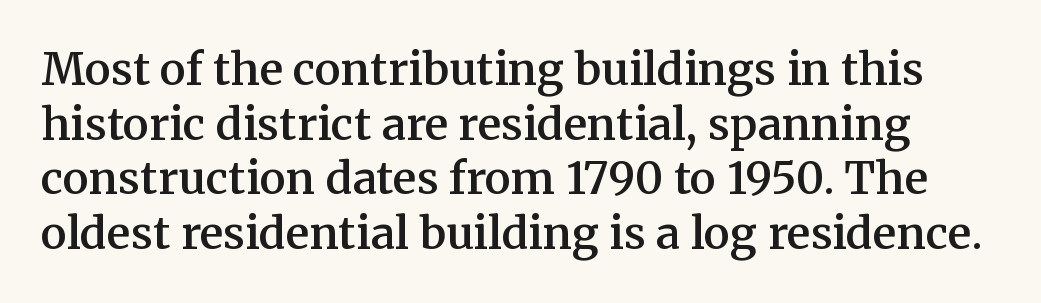
{"serif": "yes", "italic": "no", "bold": "semi", "weight": "semibold", "width": "normal", "stroke_contrast": "medium", "x_height": "medium", "monospaced": "no", "underline": "no", "line_spacing_ratio": 1.24, "letter_spacing": "normal", "letter_spacing_em": 0.0, "glyph_px": 44}
